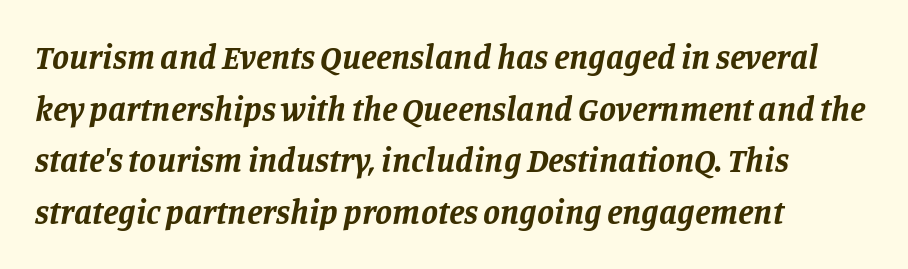
Q: Is the text bold? A: Yes.
Q: Is the text italic (slanted)? A: Yes, it leans right by about 11 degrees.
Q: Is the typeface a serif or a sans-serif typeface? A: Serif.
Q: Is the text underlined? A: No.
Q: How is the paragraph aligned? A: Left-aligned.
Q: Is the spacing between letters normal or unusually wide? A: Normal.
Q: Is the spacing between lines tight, normal or loose? A: Normal.
Q: Width (condensed, normal, or wide)? A: Normal.
Q: Stroke contrast? A: Low.
Q: x-height? A: Large.
Q: Monospaced? A: No.
